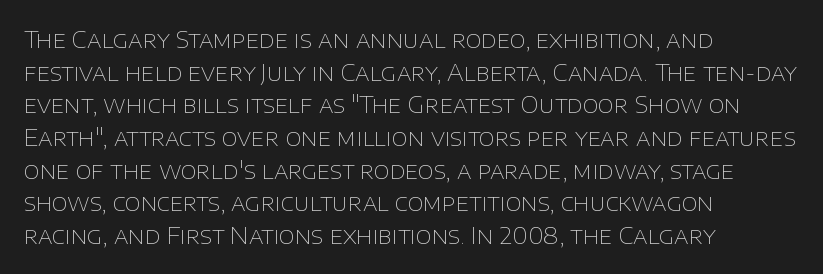
{"italic": "no", "bold": "no", "underline": "no", "align": "left", "line_spacing": "normal", "line_spacing_ratio": 1.42, "letter_spacing": "normal", "letter_spacing_em": 0.0, "glyph_px": 23}
